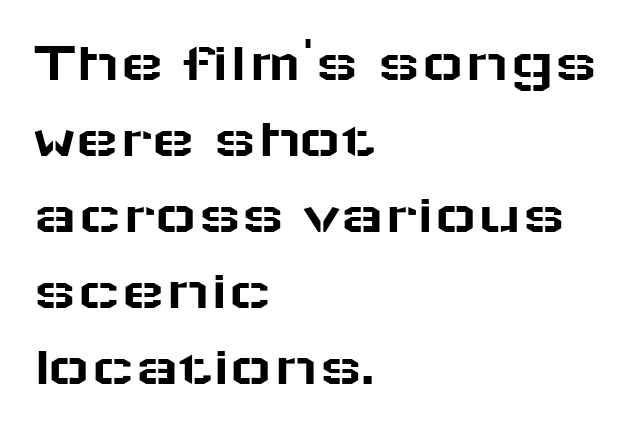
{"serif": "no", "italic": "no", "width": "wide", "stroke_contrast": "low", "x_height": "medium", "monospaced": "no", "underline": "no", "align": "left", "line_spacing": "normal", "line_spacing_ratio": 1.31, "letter_spacing": "normal", "letter_spacing_em": 0.0, "glyph_px": 58}
